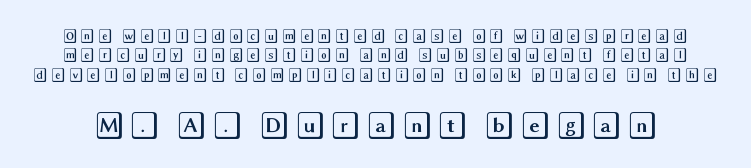
A normal amount of white space separates one row of letters from the next. The strip under each line holds only bare page. Upright lettering throughout. Reading top to bottom, the characters get bigger at the block break.
